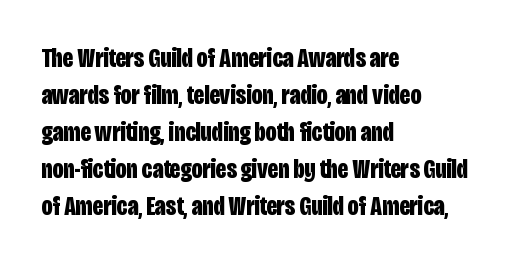
Every character sits straight up, as roman type does. Words appear dense and cohesive because spacing is normal. On the weight axis this lands at bold, roughly 700. In terms of leading, this rendering sits right in the middle.
